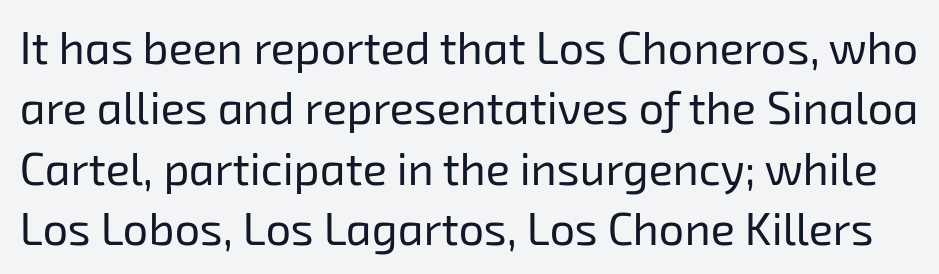
Any mark beneath the type? The region is blank. The letterforms sit shoulder to shoulder at normal distance. The space between consecutive lines is moderate. On a weight scale, this lands at 450 or below. Serif or sans? Sans — the stroke terminals are bare. You could not count columns in this text — the font is proportionally spaced.
